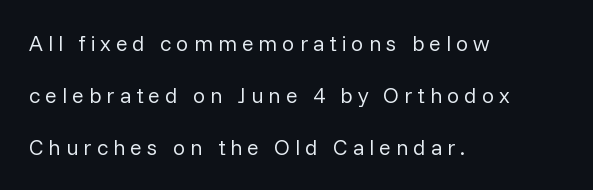
Q: Is the text bold? A: No.
Q: Is the text italic (slanted)? A: No, it is upright.
Q: Is the text underlined? A: No.
Q: How is the paragraph aligned? A: Left-aligned.
Q: Is the spacing between letters normal or unusually wide? A: Unusually wide.
Q: Is the spacing between lines tight, normal or loose? A: Loose.
